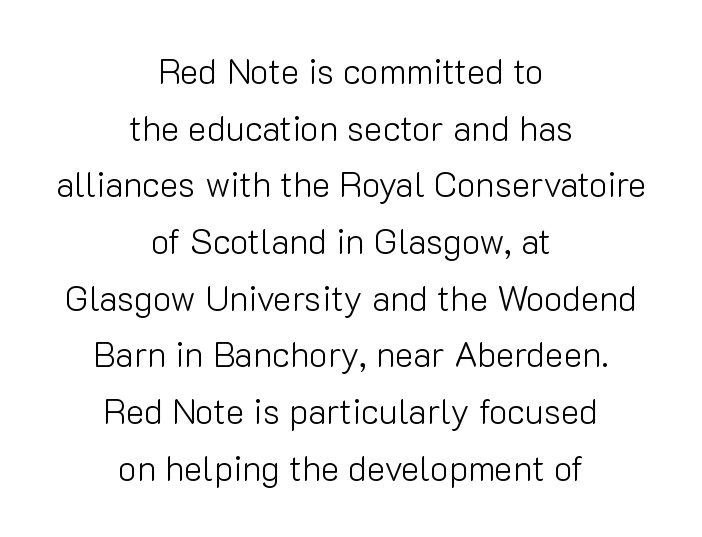
The face used here is a sans, in the tradition of grotesques and geometrics. Each line is balanced around a shared central axis. Baseline-to-baseline distance is the conventional proportion of letter height. The baseline area is clear. You could call the tracking neutral — neither tight nor loose.
